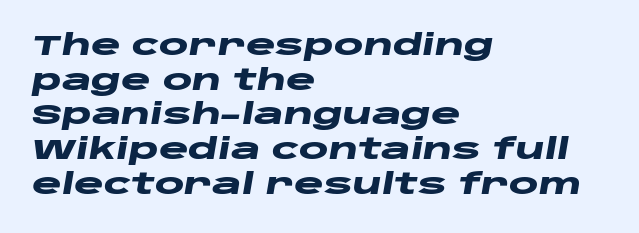
{"italic": "yes", "lean": "right", "slant_degrees": 10, "bold": "yes", "weight": "heavy", "width": "wide", "stroke_contrast": "low", "x_height": "large", "monospaced": "no", "underline": "no", "align": "left", "line_spacing_ratio": 1.24, "letter_spacing": "normal", "letter_spacing_em": 0.0, "glyph_px": 28}
